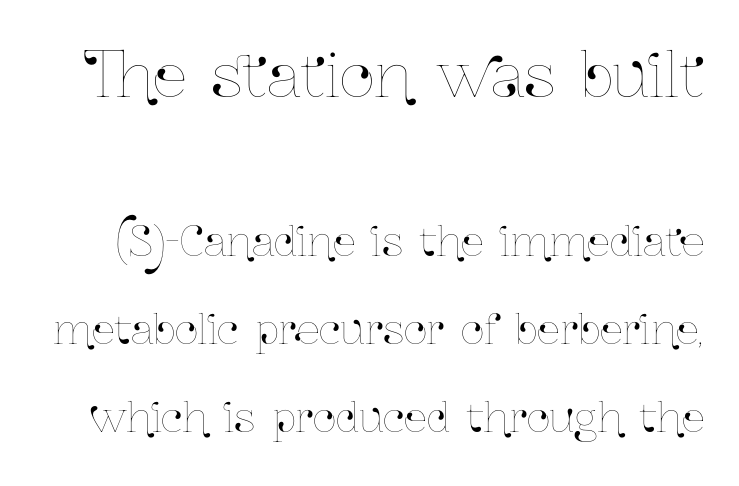
The baseline area is clear. Each letter keeps its own natural width here, so spacing adapts to shape. The first block has been scaled up relative to the second. The axis of the letterforms is exactly vertical. Leading is clearly above the norm, producing a sparse column. You could call the tracking neutral — neither tight nor loose.
